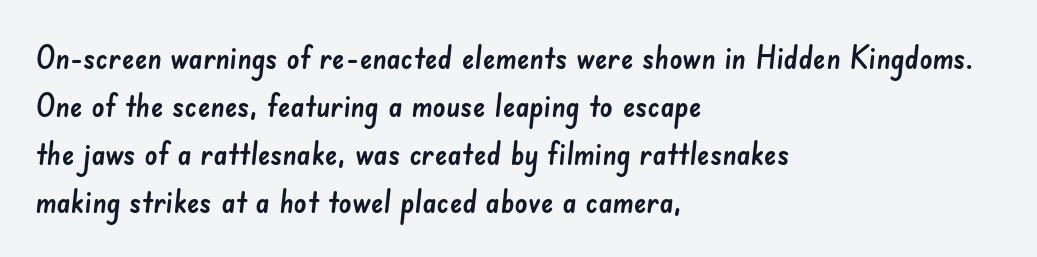
Each line starts at the same left margin while the right side varies. Is this a sans? Yes — the strokes have no serifs. The glyphs are unaccompanied by any horizontal stroke below them. The designer left line spacing at the default.
